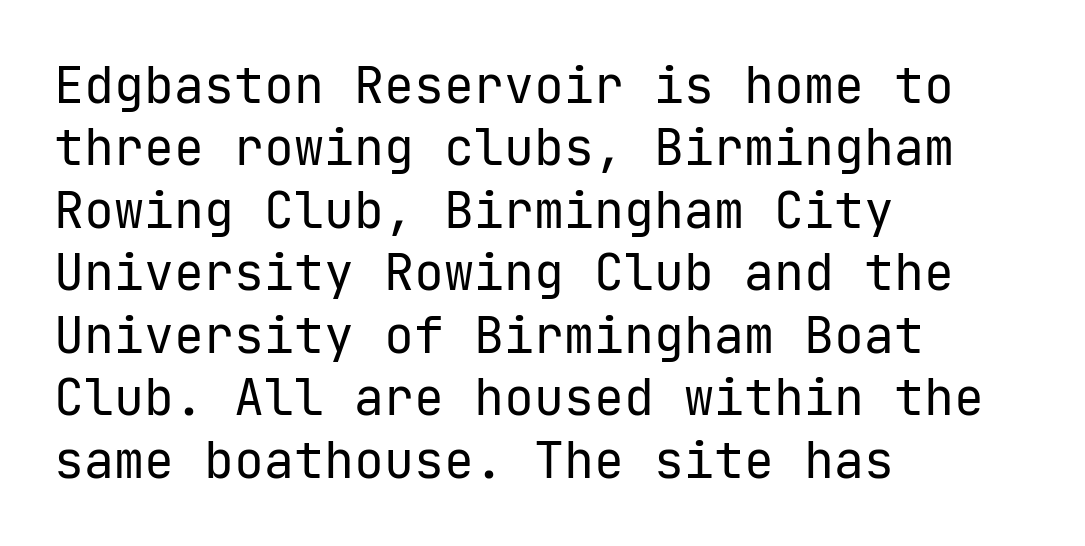
To sum up the face: it is a sans, with no serifs. Spacing verdict: monospaced, one width for all characters. On a weight scale, this lands at 450 or below. The leading is moderate, giving the passage an even texture.
